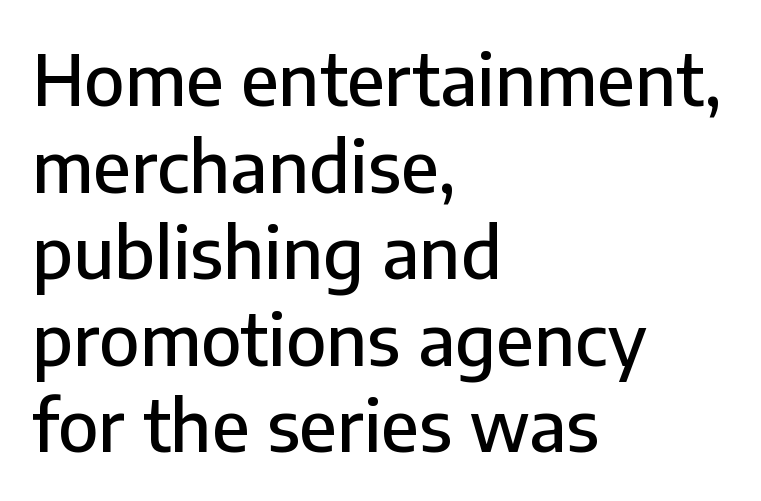
Casual observation: everything's shoved over to the left. Underline: absent. Note the varied advance widths — an 'i' is clearly narrower than an 'm'. Ascenders rise straight up at ninety degrees. Inter-character spacing is left at the font's built-in metrics.
